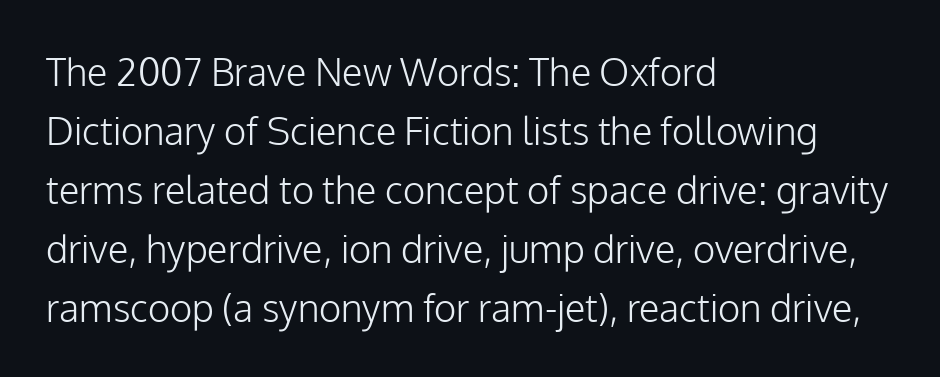
The image shows 38 px light sans-serif type, upright; set left-aligned, normal line spacing (1.55x), normal letter spacing, not underlined; low stroke contrast and a medium x-height.
